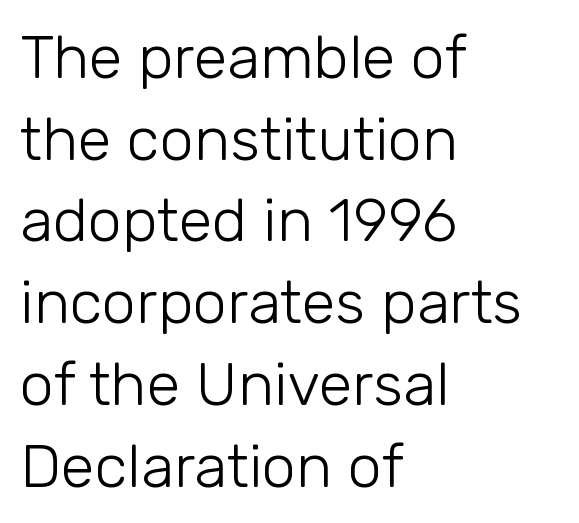
{"serif": "no", "italic": "no", "bold": "no", "weight": "light", "width": "normal", "stroke_contrast": "low", "x_height": "medium", "monospaced": "no", "underline": "no", "align": "left", "line_spacing": "normal", "line_spacing_ratio": 1.34, "letter_spacing": "normal", "letter_spacing_em": 0.0, "glyph_px": 61}
